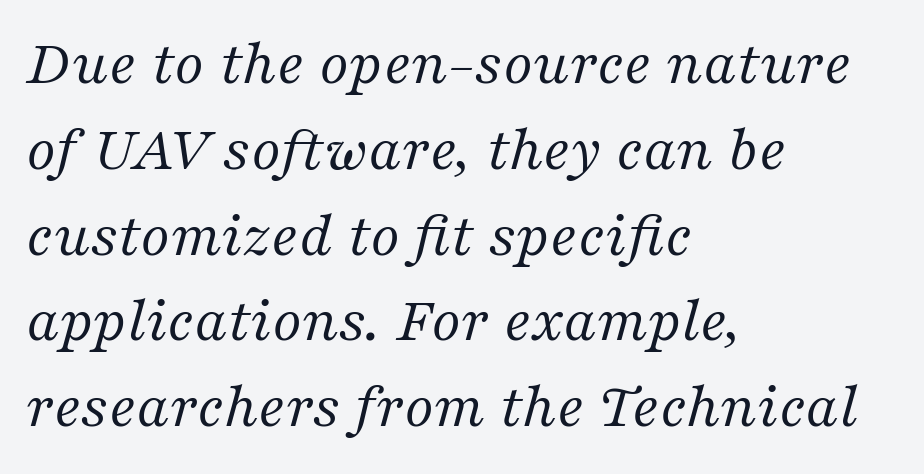
{"serif": "yes", "italic": "yes", "lean": "right", "slant_degrees": 16, "bold": "no", "weight": "regular", "width": "normal", "stroke_contrast": "medium", "x_height": "medium", "monospaced": "no", "underline": "no", "align": "left", "line_spacing": "normal", "line_spacing_ratio": 1.34, "letter_spacing": "normal", "letter_spacing_em": 0.0, "glyph_px": 64}
